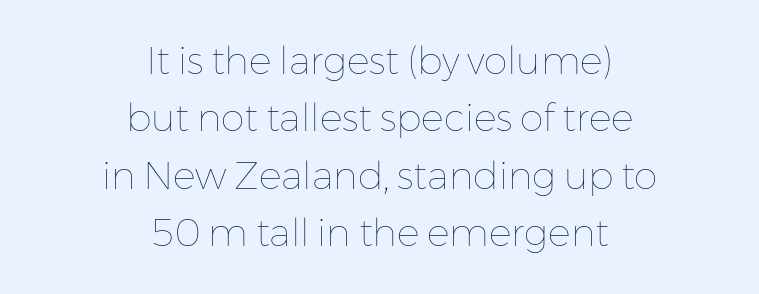
Q: Is the text bold? A: No.
Q: Is the text italic (slanted)? A: No, it is upright.
Q: Is the text underlined? A: No.
Q: How is the paragraph aligned? A: Centered.
Q: Is the spacing between letters normal or unusually wide? A: Normal.
Q: Is the spacing between lines tight, normal or loose? A: Normal.
Q: Width (condensed, normal, or wide)? A: Normal.
Q: Stroke contrast? A: Low.
Q: x-height? A: Medium.
Q: Monospaced? A: No.
